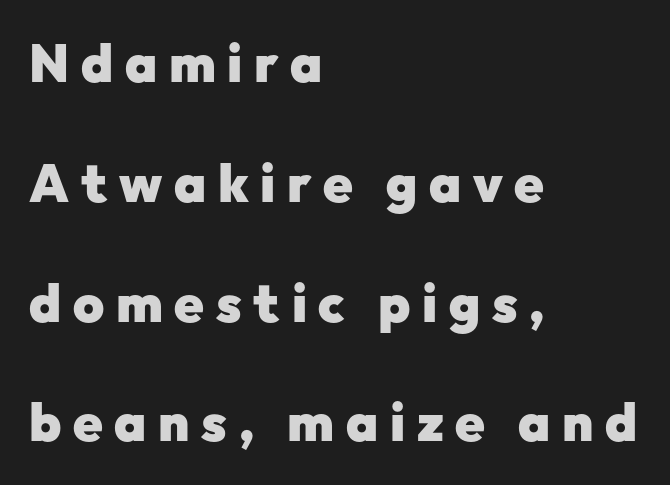
The image shows 53 px heavy sans-serif type, upright; set left-aligned, loose line spacing (2.26x), unusually wide letter spacing (+0.22 em), not underlined; low stroke contrast and a medium x-height.
